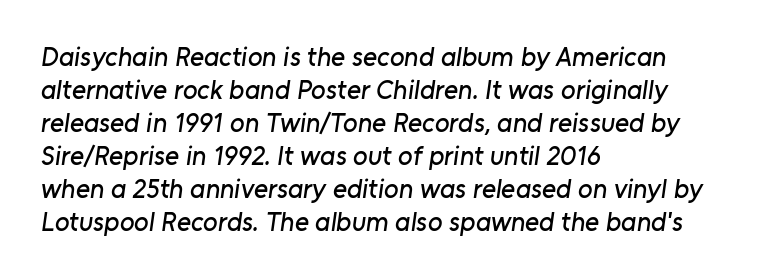
The image shows 27 px text type; set left-aligned, line spacing 1.22x, normal letter spacing, not underlined.
